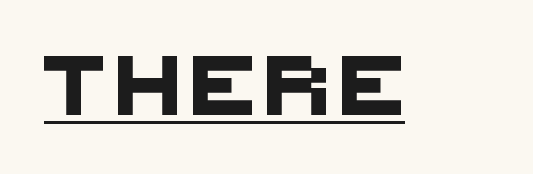
Q: Is the typeface a serif or a sans-serif typeface? A: Sans-serif.
Q: Is the text underlined? A: Yes.
Q: Width (condensed, normal, or wide)? A: Normal.
Q: Stroke contrast? A: Medium.
Q: x-height? A: Large.
Q: Monospaced? A: No.
